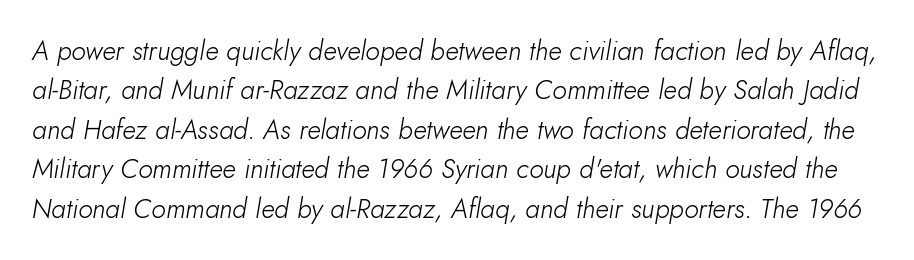
Words appear dense and cohesive because spacing is normal. Bare-footed words on every line. Interline gaps are of average width in this sample. Ink coverage per letter is moderate at most. Quick note: italic.
